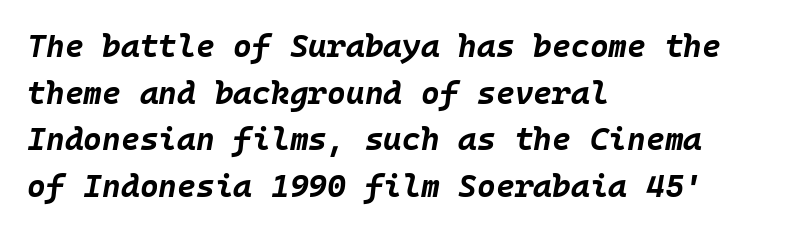
Q: Is the text bold? A: Yes.
Q: Is the text italic (slanted)? A: Yes, it leans right by about 10 degrees.
Q: Is the text underlined? A: No.
Q: How is the paragraph aligned? A: Left-aligned.
Q: Is the spacing between letters normal or unusually wide? A: Normal.
Q: Is the spacing between lines tight, normal or loose? A: Normal.
Q: Width (condensed, normal, or wide)? A: Normal.
Q: Stroke contrast? A: Low.
Q: x-height? A: Large.
Q: Monospaced? A: Yes.
